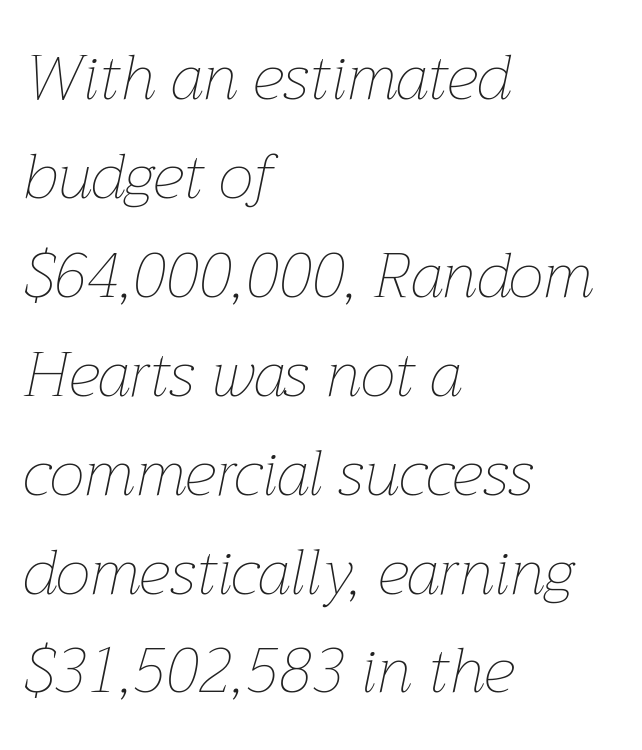
A typesetter would call this proportional, since set widths differ per character. This sample keeps an unexceptional amount of space between lines. The specimen reads as italic at a glance. Clear beneath every line of the passage.
